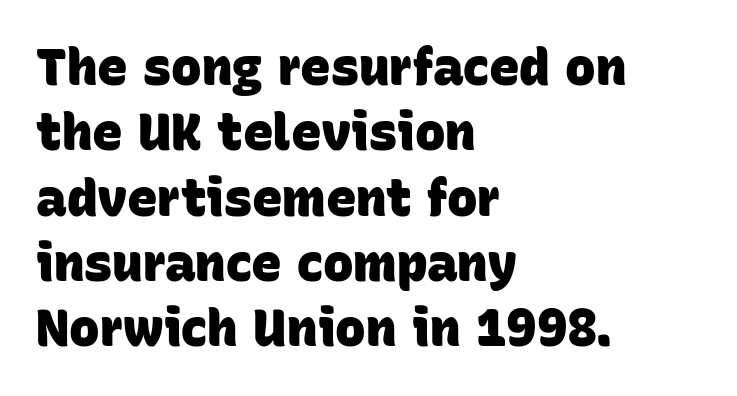
The image shows 51 px heavy sans-serif type; set left-aligned, normal line spacing (1.28x), normal letter spacing, not underlined; low stroke contrast and a large x-height.
